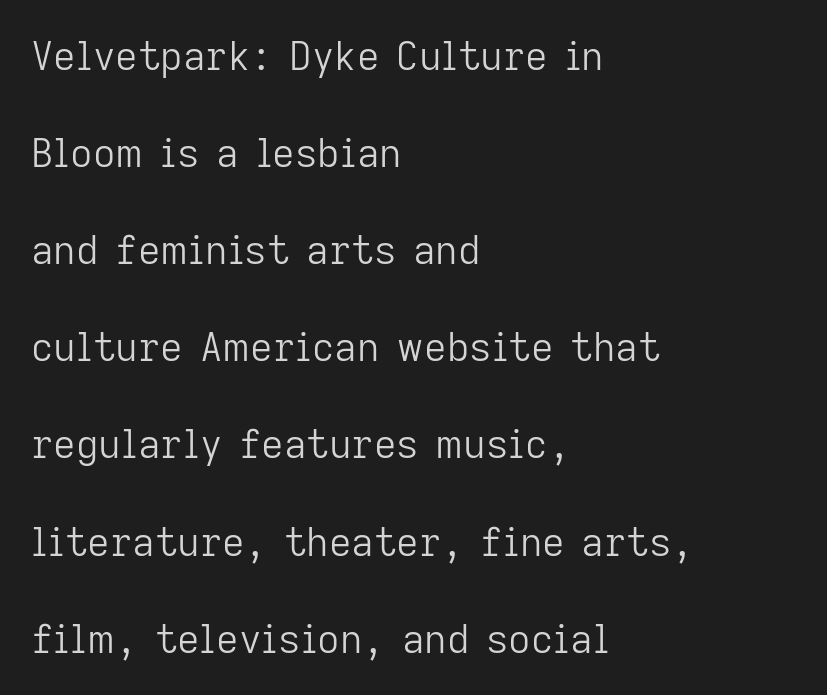
{"serif": "no", "italic": "no", "bold": "no", "weight": "light", "width": "normal", "stroke_contrast": "low", "x_height": "medium", "monospaced": "no", "underline": "no", "align": "left", "line_spacing": "loose", "line_spacing_ratio": 2.49, "letter_spacing": "normal", "letter_spacing_em": 0.0, "glyph_px": 39}
